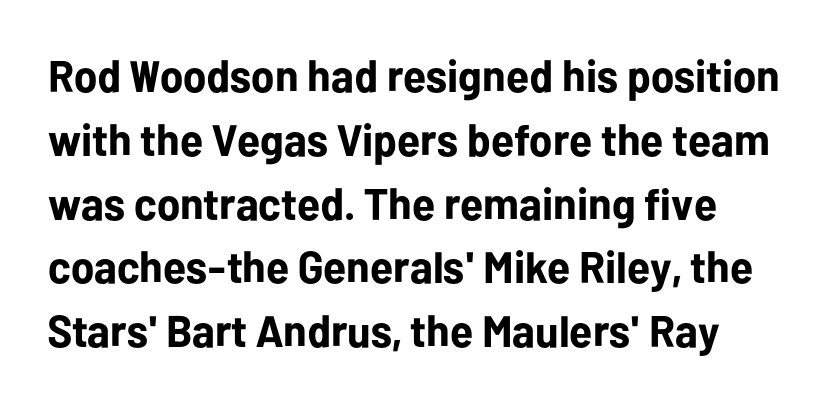
The image shows 44 px bold sans-serif type, upright; set normal line spacing (1.45x), normal letter spacing, not underlined; low stroke contrast and a medium x-height.
